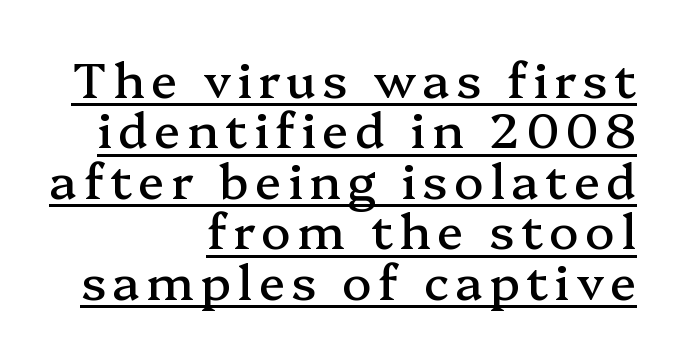
The image shows 49 px serif type, upright; set right-aligned, tight line spacing (1.03x), underlined; medium stroke contrast and a medium x-height.
